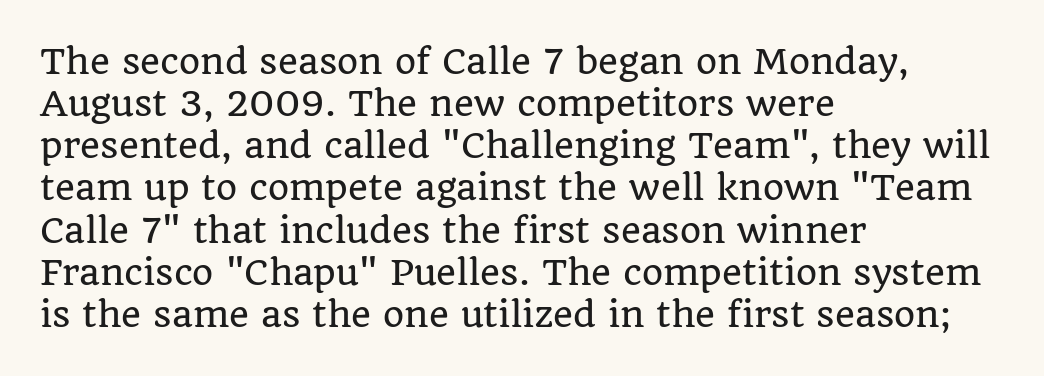
Q: Is the text italic (slanted)? A: No, it is upright.
Q: Is the typeface a serif or a sans-serif typeface? A: Serif.
Q: Is the text underlined? A: No.
Q: How is the paragraph aligned? A: Left-aligned.
Q: Is the spacing between letters normal or unusually wide? A: Normal.
Q: Width (condensed, normal, or wide)? A: Normal.
Q: Stroke contrast? A: Low.
Q: x-height? A: Large.
Q: Monospaced? A: No.
